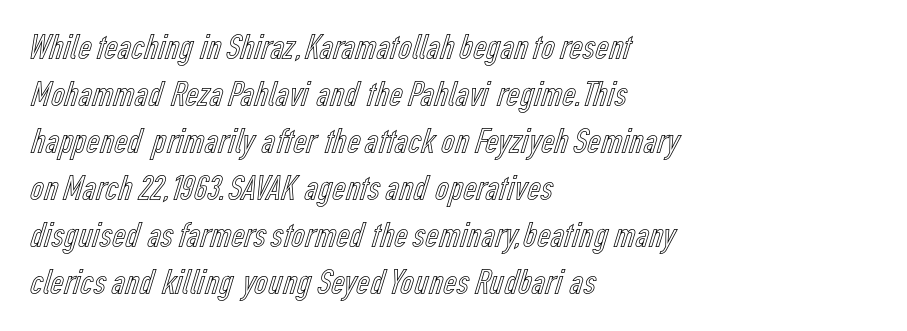
The image shows 37 px condensed type; set left-aligned, normal line spacing (1.27x), normal letter spacing, not underlined; a medium x-height.
